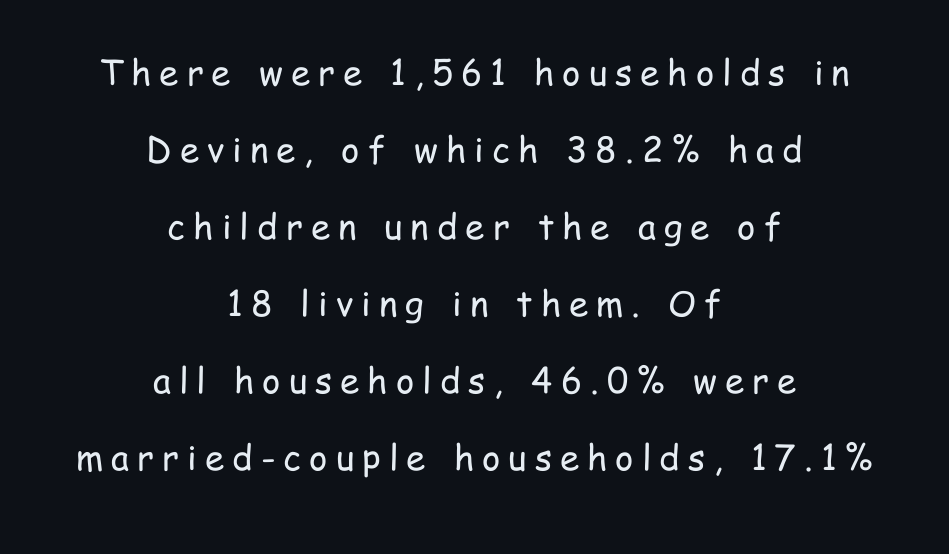
The image shows 35 px regular-weight, condensed sans-serif type, upright; set centered, loose line spacing (2.2x), unusually wide letter spacing (+0.23 em), not underlined; low stroke contrast and a medium x-height.
